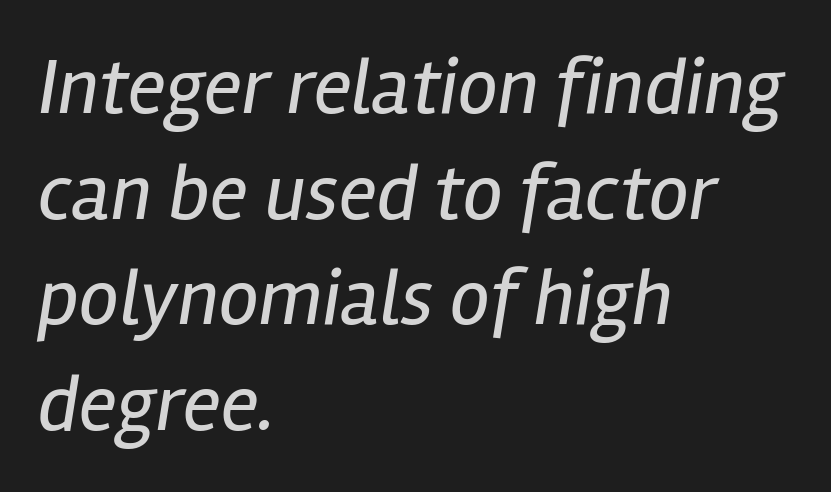
{"italic": "yes", "lean": "right", "slant_degrees": 12, "bold": "no", "weight": "regular", "width": "condensed", "stroke_contrast": "low", "x_height": "medium", "monospaced": "no", "underline": "no", "align": "left", "line_spacing": "normal", "line_spacing_ratio": 1.32, "letter_spacing": "normal", "letter_spacing_em": 0.0, "glyph_px": 80}
